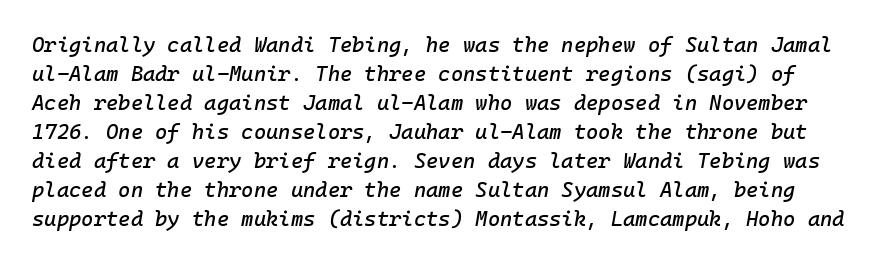
{"italic": "yes", "lean": "right", "slant_degrees": 10, "underline": "no", "line_spacing": "normal", "line_spacing_ratio": 1.38, "letter_spacing": "normal", "letter_spacing_em": 0.0, "glyph_px": 21}
